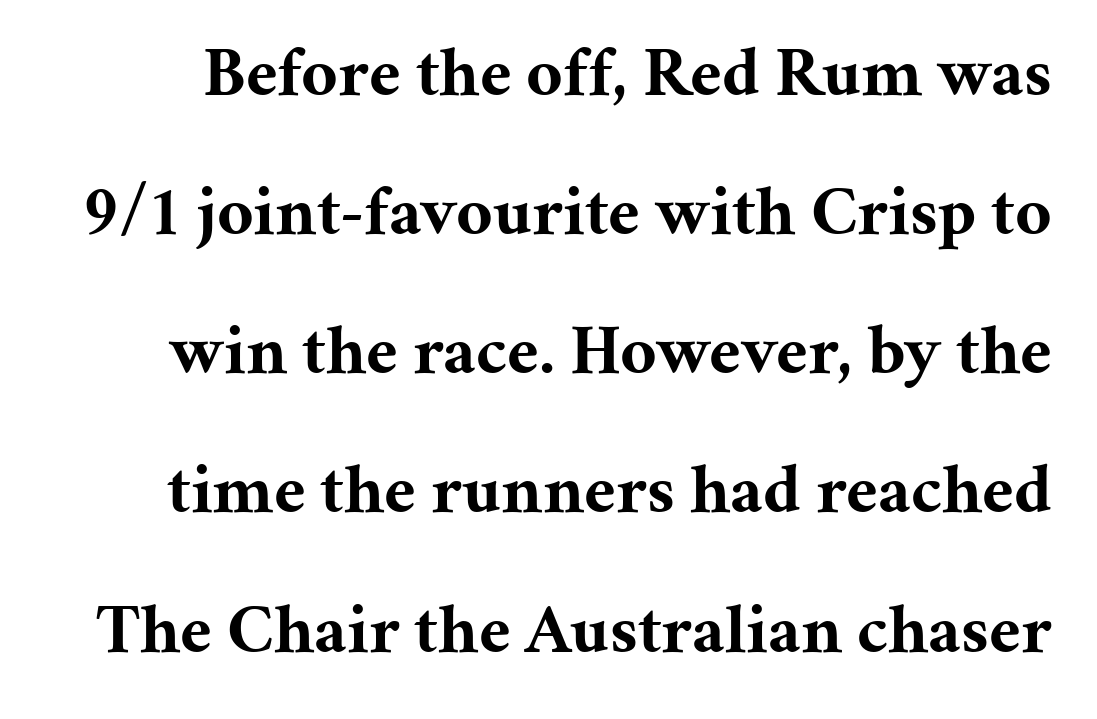
Q: Is the text bold? A: Yes.
Q: Is the text italic (slanted)? A: No, it is upright.
Q: Is the typeface a serif or a sans-serif typeface? A: Serif.
Q: Is the text underlined? A: No.
Q: Is the spacing between letters normal or unusually wide? A: Normal.
Q: Is the spacing between lines tight, normal or loose? A: Loose.
Q: Width (condensed, normal, or wide)? A: Normal.
Q: Stroke contrast? A: Medium.
Q: x-height? A: Medium.
Q: Monospaced? A: No.
